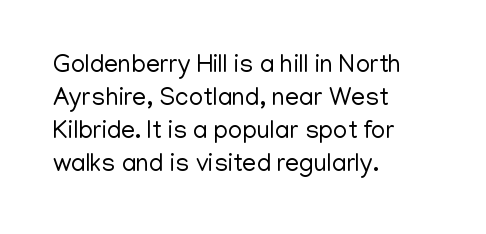
The image shows 25 px text type, upright; set left-aligned, normal line spacing (1.32x), normal letter spacing, not underlined.
